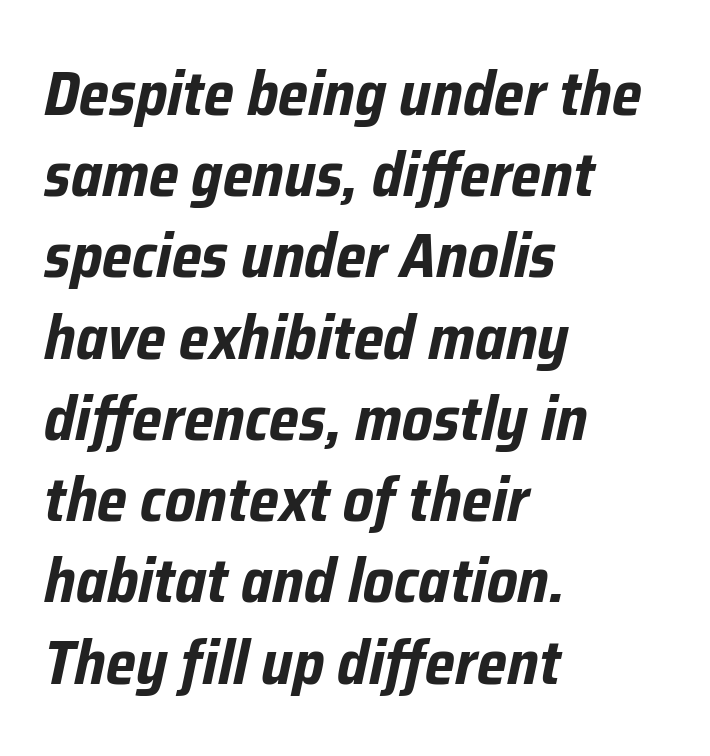
Each line starts at the same left margin while the right side varies. Tall strokes in this sample are angled rather than plumb. Descender tails drop into unmarked territory. A normal amount of white space separates one row of letters from the next. Heavy-handed strokes throughout: this text is bold.
